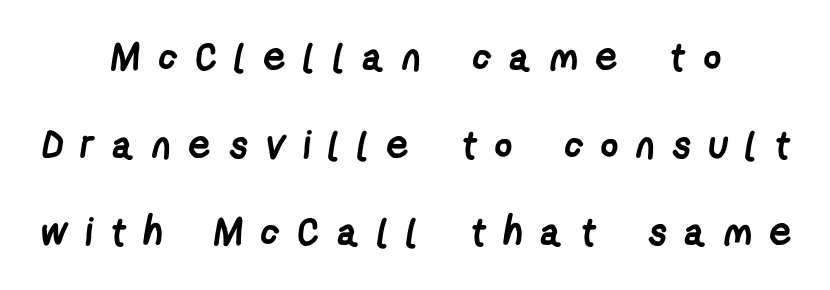
Tracking value appears strongly positive — letters spread wide. Horizontally, the lines are justified to the midpoint only. In terms of weight, the rendering is a true, heavy bold. Baseline-to-baseline distance is far greater than the letter height.
